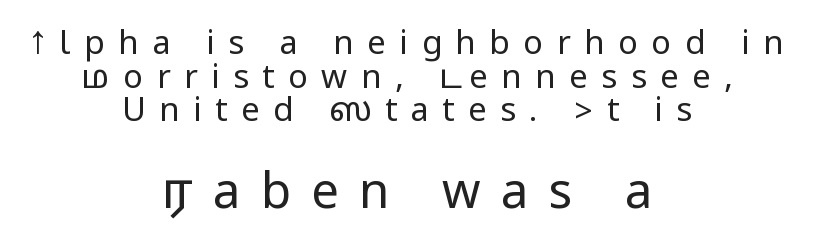
Unlike a traditional serif, this face leaves its strokes unadorned. Successive baselines arrive quickly, one right under another. The paragraph has two soft edges and a firm central axis. Block two is the big one; block one sits smaller above it. The font is comparable to plain body text, perhaps lighter. In terms of posture, this sample is upright.
